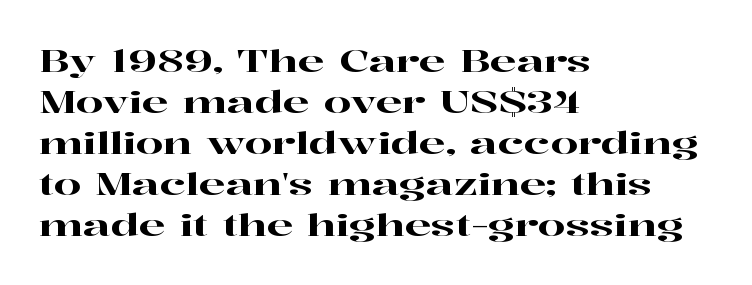
Q: Is the text italic (slanted)? A: No, it is upright.
Q: Is the typeface a serif or a sans-serif typeface? A: Serif.
Q: Is the text underlined? A: No.
Q: How is the paragraph aligned? A: Left-aligned.
Q: Is the spacing between letters normal or unusually wide? A: Normal.
Q: Is the spacing between lines tight, normal or loose? A: Normal.
Q: Width (condensed, normal, or wide)? A: Wide.
Q: Stroke contrast? A: High.
Q: x-height? A: Medium.
Q: Monospaced? A: No.
